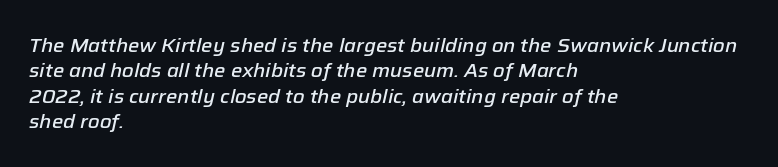
{"italic": "yes", "lean": "right", "slant_degrees": 12, "bold": "semi", "underline": "no", "align": "left", "line_spacing": "normal", "line_spacing_ratio": 1.27, "letter_spacing": "normal", "letter_spacing_em": 0.0, "glyph_px": 20}
